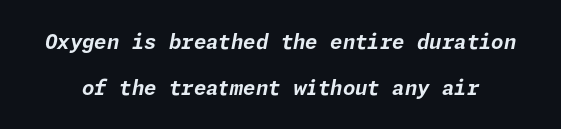
{"italic": "yes", "lean": "right", "slant_degrees": 11, "bold": "yes", "underline": "no", "line_spacing": "loose", "line_spacing_ratio": 2.3, "letter_spacing": "normal", "letter_spacing_em": 0.0, "glyph_px": 20}
